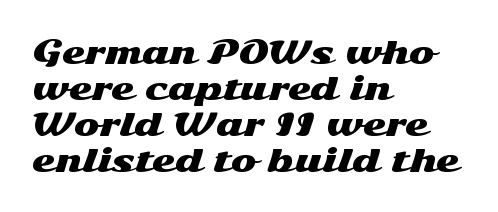
Q: Is the text italic (slanted)? A: Yes.
Q: Is the typeface a serif or a sans-serif typeface? A: Sans-serif.
Q: Is the text underlined? A: No.
Q: How is the paragraph aligned? A: Left-aligned.
Q: Is the spacing between letters normal or unusually wide? A: Normal.
Q: Width (condensed, normal, or wide)? A: Wide.
Q: Stroke contrast? A: Medium.
Q: x-height? A: Medium.
Q: Monospaced? A: No.
